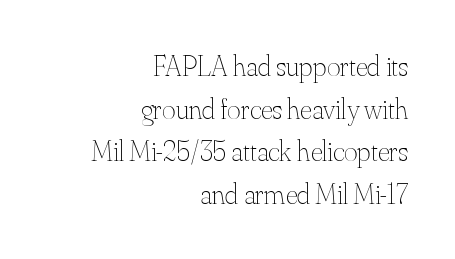
The ragged edge is on the left, which tells us the setting is flush right. A typesetter would call this proportional, since set widths differ per character. Each stroke keeps to a modest, everyday thickness or less. Characters follow at the spacing the type designer built in. The zone under the glyphs is completely vacant.
